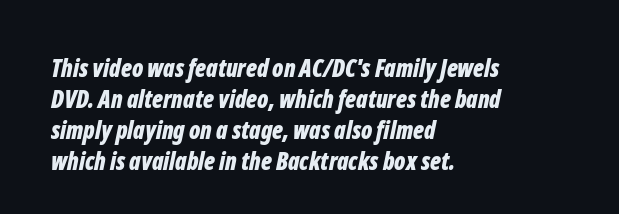
Q: Is the text bold? A: Yes.
Q: Is the text italic (slanted)? A: Yes, it leans right by about 12 degrees.
Q: Is the text underlined? A: No.
Q: How is the paragraph aligned? A: Left-aligned.
Q: Is the spacing between letters normal or unusually wide? A: Normal.
Q: Is the spacing between lines tight, normal or loose? A: Normal.
